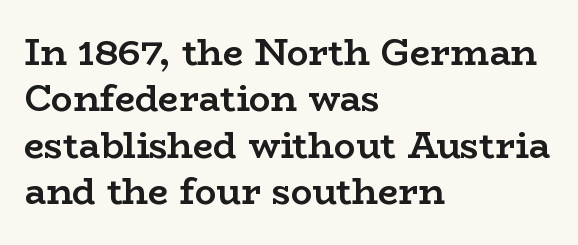
Q: Is the text bold? A: Yes.
Q: Is the text italic (slanted)? A: No, it is upright.
Q: Is the typeface a serif or a sans-serif typeface? A: Serif.
Q: Is the text underlined? A: No.
Q: How is the paragraph aligned? A: Left-aligned.
Q: Is the spacing between letters normal or unusually wide? A: Normal.
Q: Is the spacing between lines tight, normal or loose? A: Normal.
Q: Width (condensed, normal, or wide)? A: Wide.
Q: Stroke contrast? A: Low.
Q: x-height? A: Medium.
Q: Monospaced? A: No.
